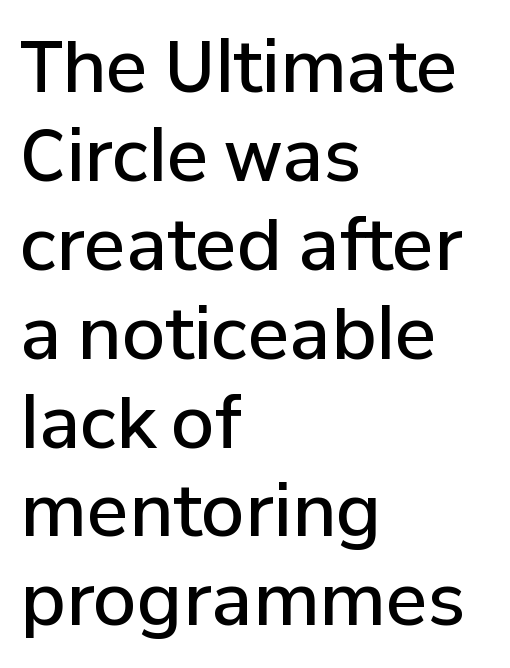
{"serif": "no", "italic": "no", "bold": "semi", "weight": "semibold", "width": "normal", "stroke_contrast": "low", "x_height": "medium", "monospaced": "no", "underline": "no", "align": "left", "line_spacing": "normal", "line_spacing_ratio": 1.27, "letter_spacing": "normal", "letter_spacing_em": 0.0, "glyph_px": 70}
